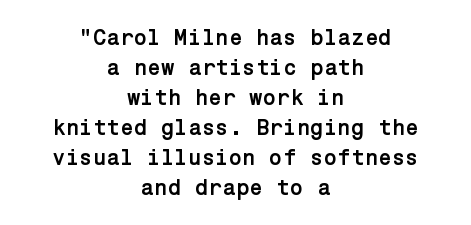
Nothing unusual about the tracking: characters are spaced as the font intends. The rendering uses a moderate line-height, typical for paragraphs. The paragraph shown floats in the horizontal middle. Caption: bold face, heavy strokes. If you drew a line through each stem, it would be perfectly vertical. No word sits above an underline.
